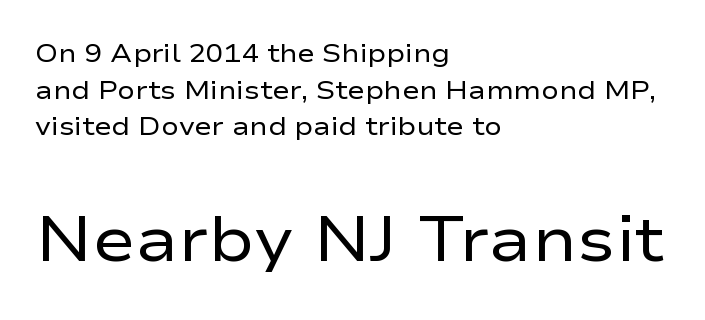
The image shows 64 px regular-weight, wide sans-serif type, upright; set left-aligned, normal line spacing (1.41x), normal letter spacing, not underlined; the second (bottom) block is 2.46x larger; low stroke contrast and a medium x-height.
